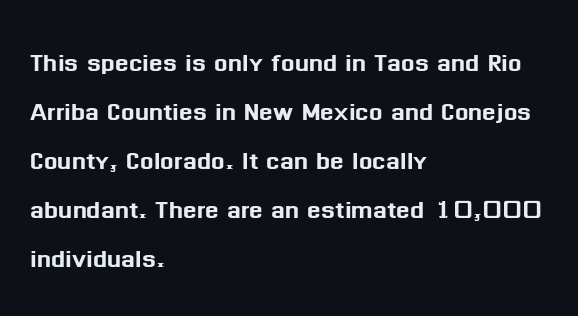
Ordinary non-slanted type is in use. Observe the absence of serifs on each vertical stroke in this sample. Looks like regular typesetting: each glyph gets only the width it needs. Each line starts at the same left margin while the right side varies.
